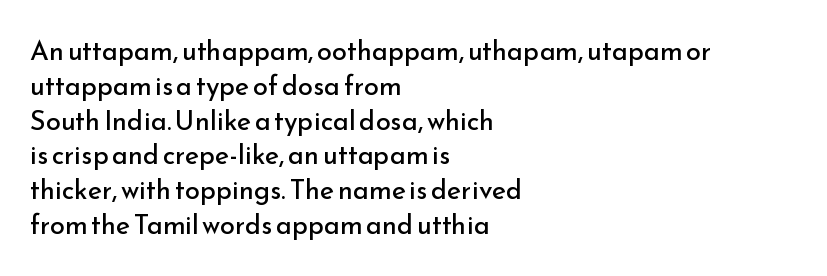
{"italic": "no", "bold": "no", "underline": "no", "align": "left", "line_spacing": "normal", "line_spacing_ratio": 1.29, "letter_spacing": "normal", "letter_spacing_em": 0.0, "glyph_px": 27}
